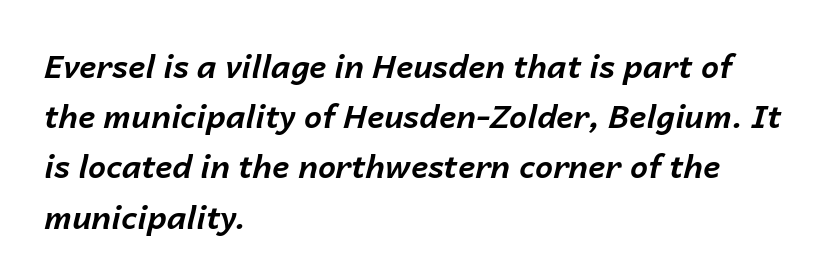
{"italic": "yes", "lean": "right", "slant_degrees": 14, "bold": "yes", "weight": "bold", "width": "normal", "stroke_contrast": "low", "x_height": "medium", "monospaced": "no", "underline": "no", "align": "left", "line_spacing": "normal", "line_spacing_ratio": 1.57, "letter_spacing": "normal", "letter_spacing_em": 0.0, "glyph_px": 32}
